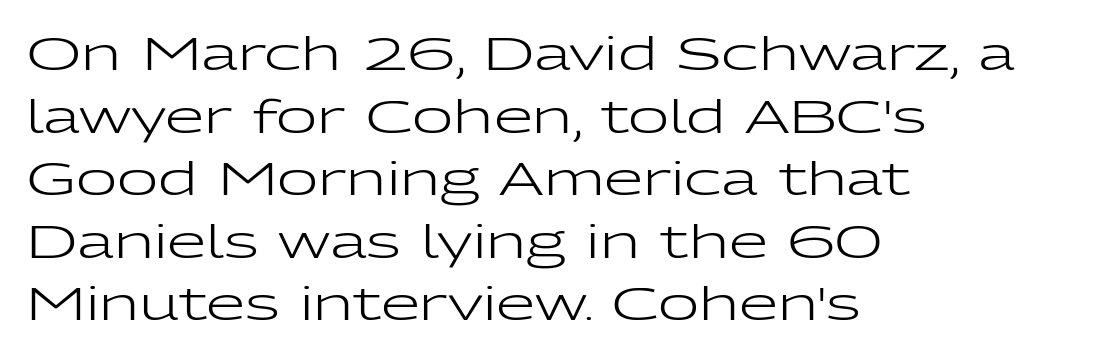
The image shows 45 px regular-weight, wide sans-serif type, upright; set left-aligned, normal line spacing (1.39x), normal letter spacing, not underlined; low stroke contrast and a medium x-height.
